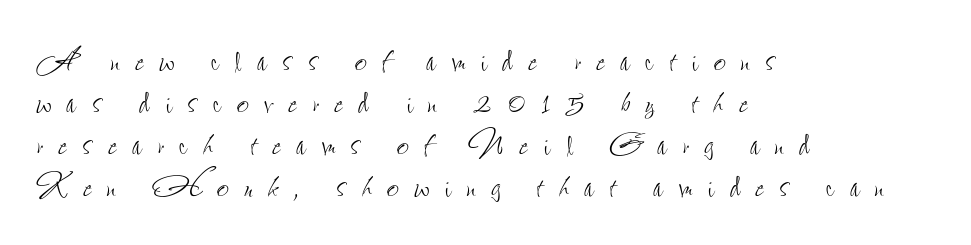
The image shows 42 px thin, condensed type; set left-aligned, tight line spacing (1.0x), unusually wide letter spacing (+0.37 em), not underlined; low stroke contrast and a small x-height.
